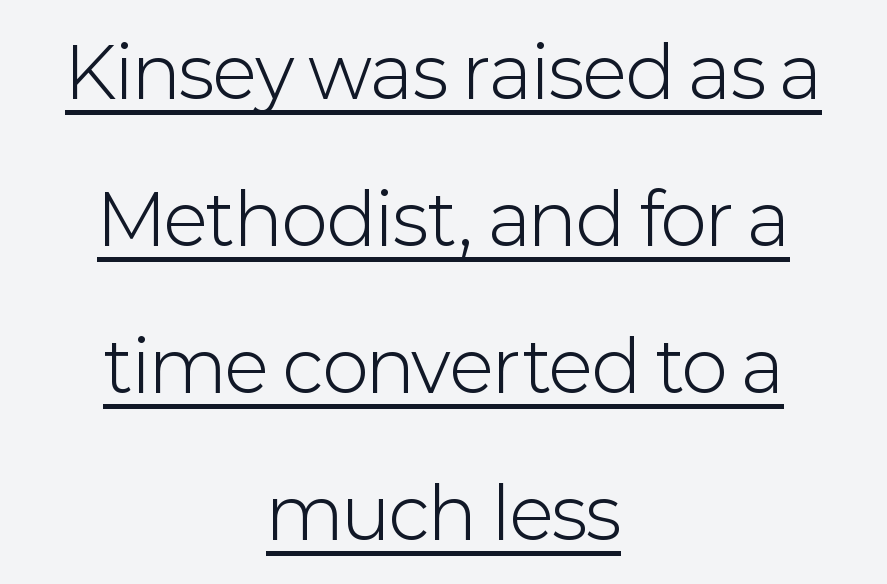
The image shows 70 px light sans-serif type, upright; set centered, loose line spacing (2.1x), normal letter spacing, underlined; low stroke contrast and a medium x-height.
